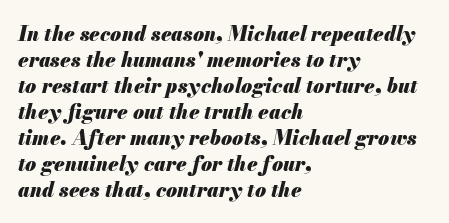
The image shows 20 px bold type, italic (leaning right); set left-aligned, normal line spacing (1.3x), normal letter spacing, not underlined.
